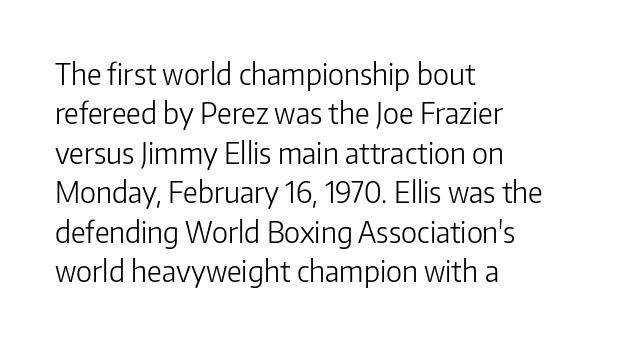
{"serif": "no", "italic": "no", "bold": "no", "weight": "light", "width": "normal", "stroke_contrast": "low", "x_height": "medium", "monospaced": "no", "underline": "no", "align": "left", "line_spacing": "normal", "line_spacing_ratio": 1.36, "letter_spacing": "normal", "letter_spacing_em": 0.0, "glyph_px": 29}
